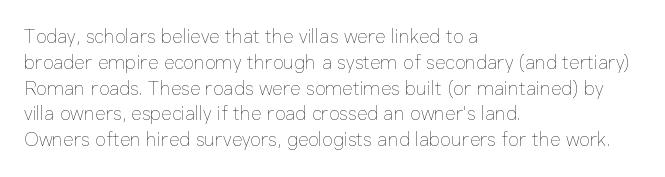
Q: Is the text bold? A: No.
Q: Is the text italic (slanted)? A: No, it is upright.
Q: Is the text underlined? A: No.
Q: How is the paragraph aligned? A: Left-aligned.
Q: Is the spacing between letters normal or unusually wide? A: Normal.
Q: Is the spacing between lines tight, normal or loose? A: Normal.
